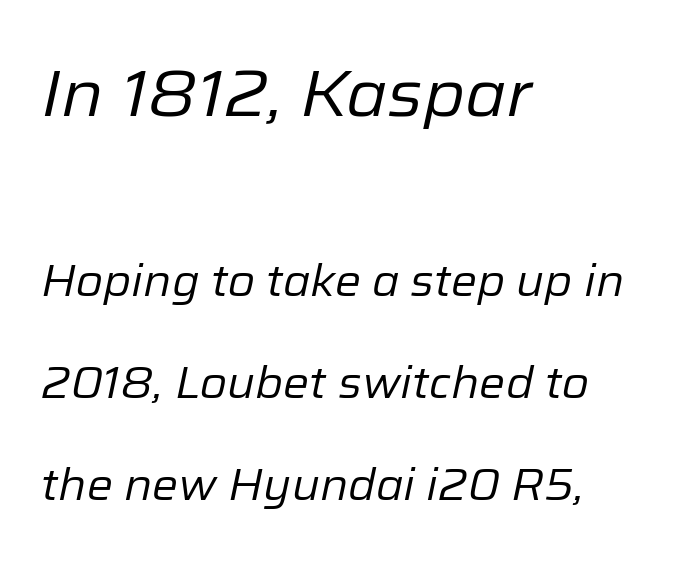
The image shows 66 px regular-weight type, italic (leaning right); set left-aligned, loose line spacing (2.31x), normal letter spacing, not underlined; the first (top) block is 1.5x larger; low stroke contrast and a medium x-height.
